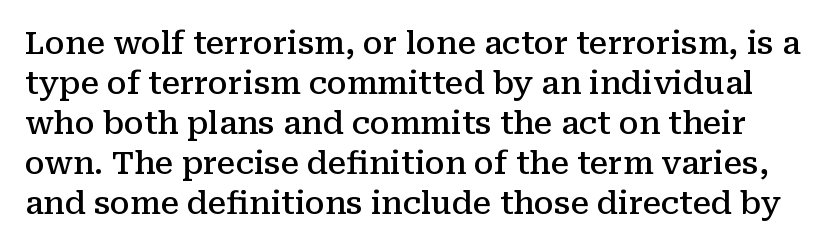
The image shows 31 px semibold serif type, upright; set normal line spacing (1.29x), normal letter spacing, not underlined; medium stroke contrast and a medium x-height.
